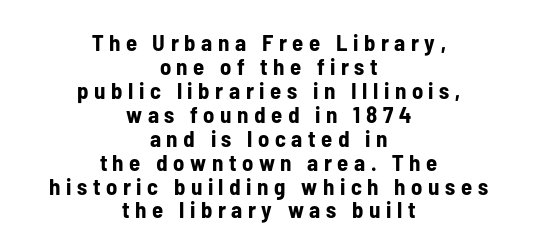
Q: Is the text bold? A: Yes.
Q: Is the text italic (slanted)? A: No, it is upright.
Q: Is the text underlined? A: No.
Q: How is the paragraph aligned? A: Centered.
Q: Is the spacing between letters normal or unusually wide? A: Unusually wide.
Q: Is the spacing between lines tight, normal or loose? A: Tight.
